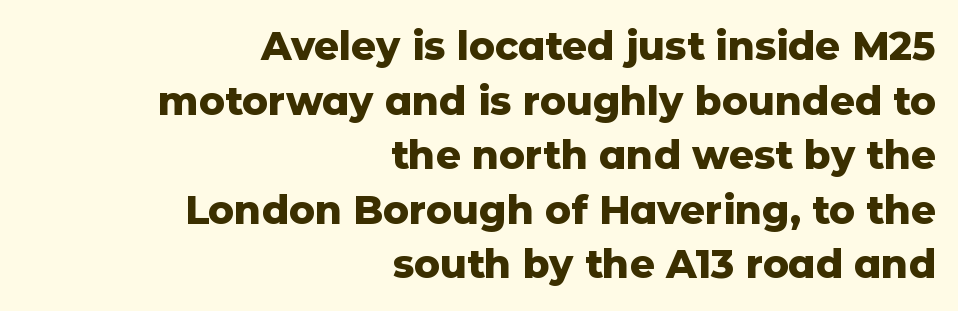
{"serif": "no", "italic": "no", "bold": "yes", "weight": "heavy", "width": "normal", "stroke_contrast": "low", "x_height": "medium", "monospaced": "no", "underline": "no", "align": "right", "line_spacing": "normal", "line_spacing_ratio": 1.4, "letter_spacing": "normal", "letter_spacing_em": 0.0, "glyph_px": 39}
